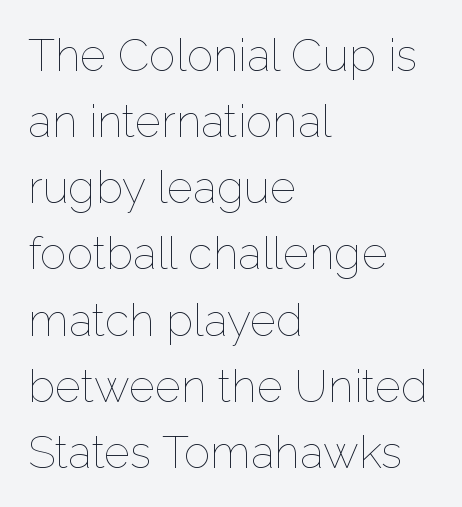
The image shows 45 px thin type, upright; set left-aligned, normal line spacing (1.47x), normal letter spacing, not underlined; low stroke contrast and a medium x-height.
